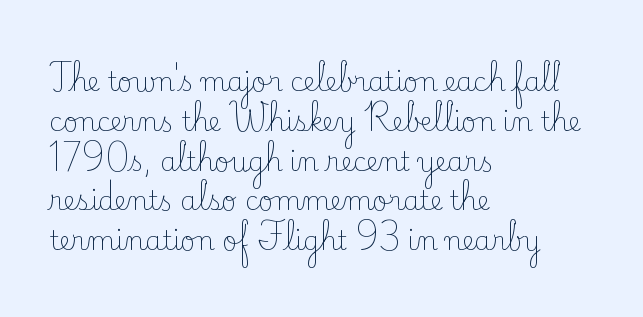
Nobody touched the tracking dial on this one. Line starts are locked; line ends wander. The block of text has a typical density, with ordinary space between rows. The glyphs are unaccompanied by any horizontal stroke below them. Notice how the stems are strictly vertical — no italics here. These glyphs show unthickened strokes, regular width or finer.
